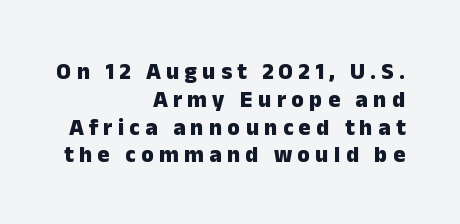
These words are printed bold, with thick strokes throughout. These lines have a slow, spaced-out rhythm from letter to letter. Each line ends at the same right margin while the left side varies. Letters rest on an invisible, unmarked baseline. The font's upright variant was chosen for this text.
